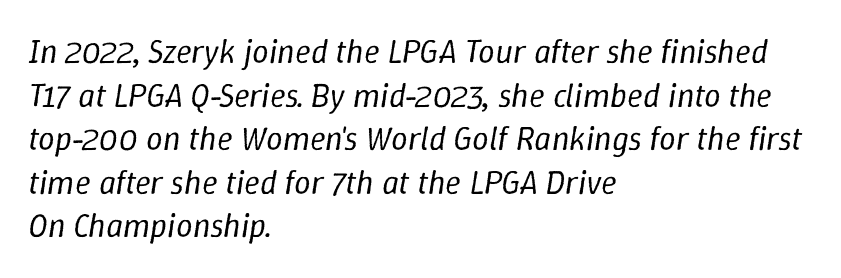
The image shows 33 px regular-weight type, italic (leaning right); set left-aligned, normal line spacing (1.32x), normal letter spacing, not underlined; low stroke contrast and a medium x-height.
